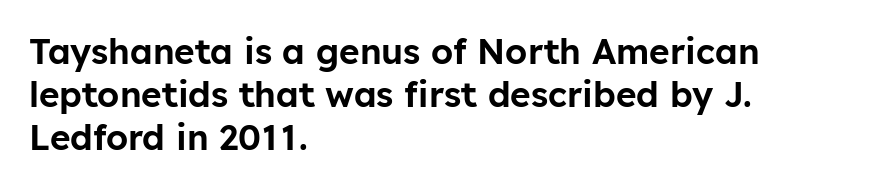
The passage shown is not underscored anywhere. Letter spacing: default. This rendering employs a face without finishing strokes, i.e., a sans-serif. Casual observation: everything's shoved over to the left. Every character sits straight up, as roman type does. Spacing verdict: proportional, widths tailored to each character.
